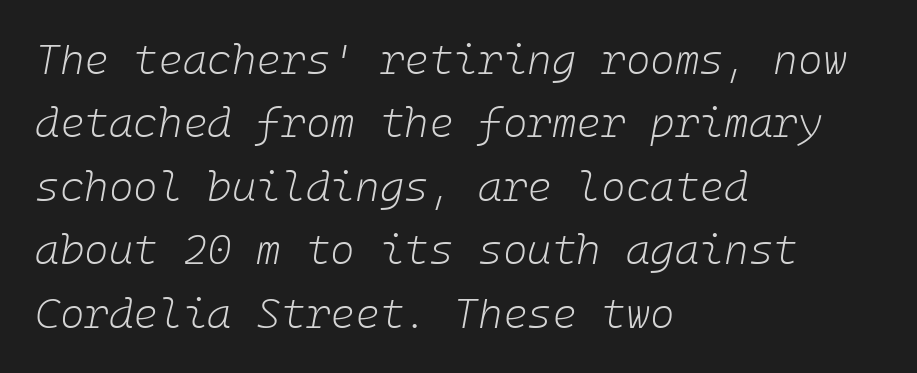
Every row of glyphs begins at an identical x-position on the left. Reading down the column, the eye jumps a familiar distance to each next line. The space beneath each line is pristine and unruled. The strokes are not fattened; the text isn't bold. This is oblique type, the kind used for emphasis or titles.
